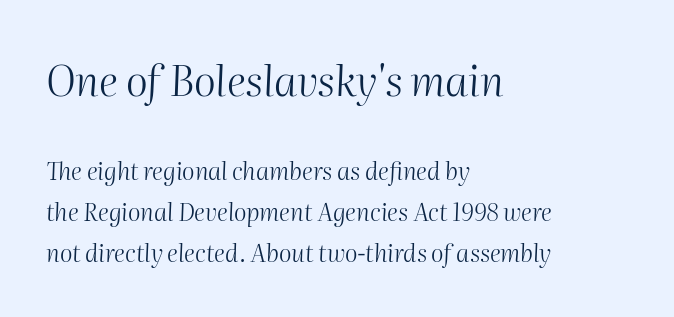
{"italic": "yes", "lean": "right", "slant_degrees": 2, "bold": "no", "weight": "light", "width": "normal", "stroke_contrast": "medium", "x_height": "medium", "monospaced": "no", "underline": "no", "align": "left", "line_spacing_ratio": 1.71, "letter_spacing": "normal", "letter_spacing_em": 0.0, "larger_block": "first", "size_ratio": 1.75, "glyph_px": 42}
